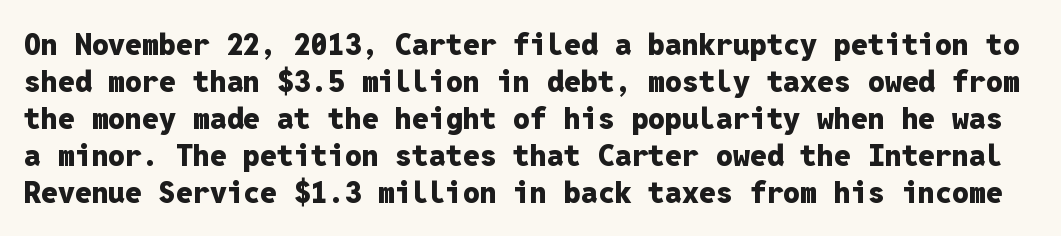
The strip under each line holds only bare page. The typography opts for an upright posture over an oblique one. Unlike a traditional serif, this face leaves its strokes unadorned. Think of a typewriter: that constant character pitch is what you see here. In terms of weight, the rendering is a true, heavy bold.
